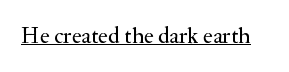
Q: Is the text bold? A: No.
Q: Is the text italic (slanted)? A: No, it is upright.
Q: Is the text underlined? A: Yes.
Q: Is the spacing between letters normal or unusually wide? A: Normal.
